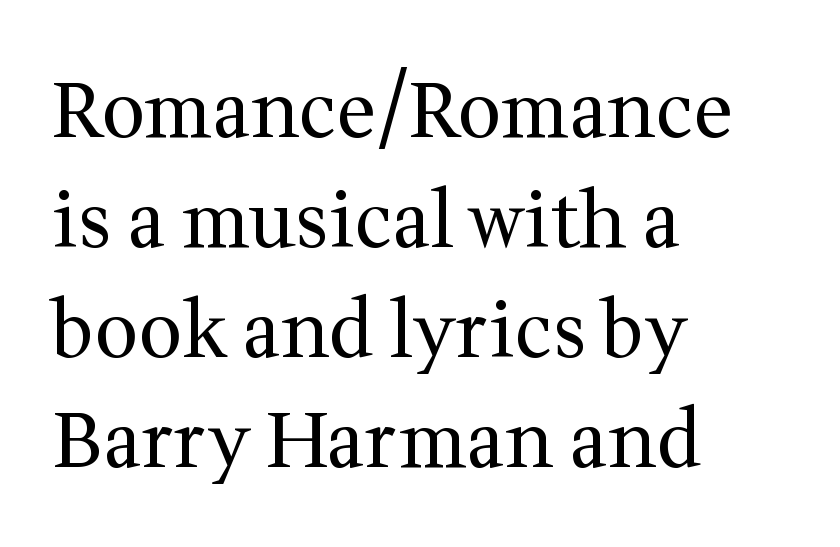
The image shows 77 px regular-weight serif type, upright; set left-aligned, normal line spacing (1.43x), normal letter spacing, not underlined; medium stroke contrast and a medium x-height.
